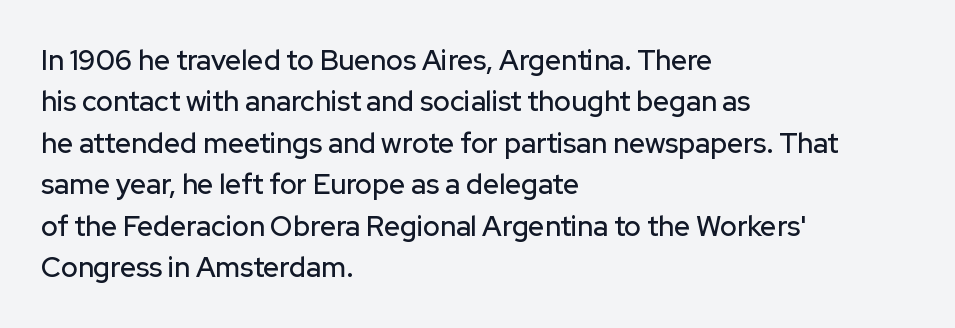
Q: Is the text italic (slanted)? A: No, it is upright.
Q: Is the typeface a serif or a sans-serif typeface? A: Sans-serif.
Q: Is the text underlined? A: No.
Q: How is the paragraph aligned? A: Left-aligned.
Q: Is the spacing between letters normal or unusually wide? A: Normal.
Q: Is the spacing between lines tight, normal or loose? A: Normal.
Q: Width (condensed, normal, or wide)? A: Normal.
Q: Stroke contrast? A: Low.
Q: x-height? A: Medium.
Q: Monospaced? A: No.
